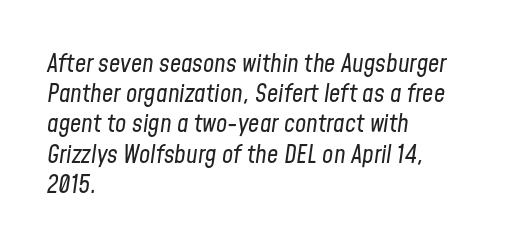
The image shows 25 px text type, italic (leaning right); set left-aligned, line spacing 1.21x, normal letter spacing, not underlined.
